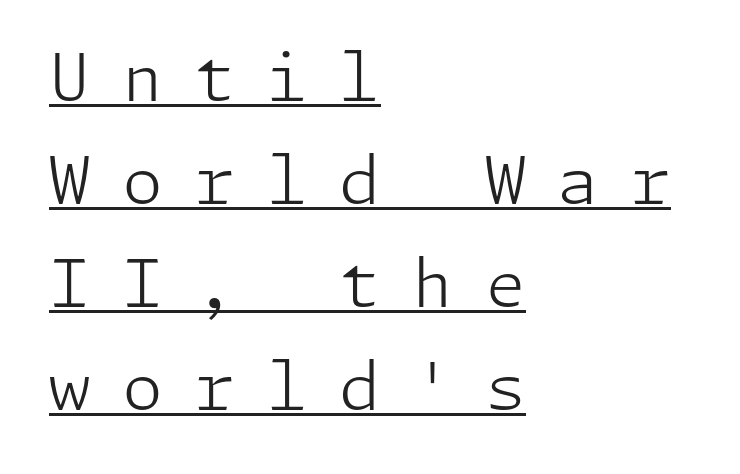
{"serif": "no", "italic": "no", "bold": "no", "weight": "light", "width": "normal", "stroke_contrast": "low", "x_height": "medium", "underline": "yes", "align": "left", "line_spacing": "normal", "line_spacing_ratio": 1.56, "letter_spacing": "wide", "letter_spacing_em": 0.48, "glyph_px": 66}
